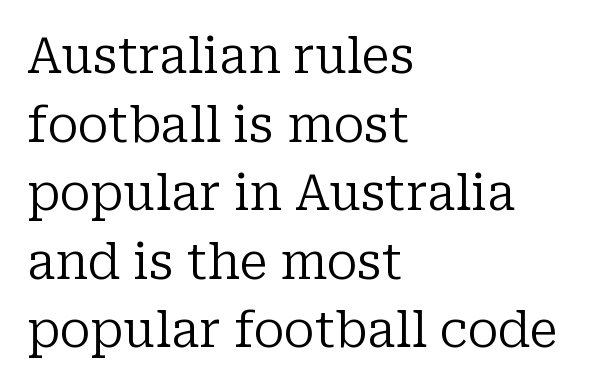
Q: Is the text bold? A: No.
Q: Is the text italic (slanted)? A: No, it is upright.
Q: Is the typeface a serif or a sans-serif typeface? A: Serif.
Q: Is the text underlined? A: No.
Q: How is the paragraph aligned? A: Left-aligned.
Q: Is the spacing between letters normal or unusually wide? A: Normal.
Q: Is the spacing between lines tight, normal or loose? A: Normal.
Q: Width (condensed, normal, or wide)? A: Normal.
Q: Stroke contrast? A: Low.
Q: x-height? A: Medium.
Q: Monospaced? A: No.
